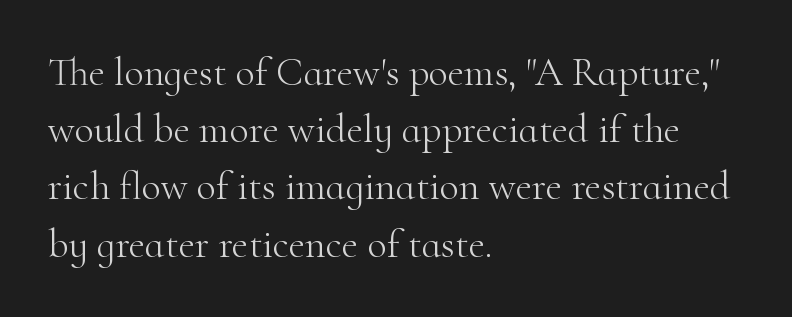
Tracking here is standard; glyphs follow each other at the usual distance. Is the stroke heavy? The answer is a plain regular-or-lighter. The axis of the letterforms is exactly vertical. These lines are rendered in a variable-pitch font. Old-style or modern, the face here clearly has serifs. The compositor pushed each line to the left boundary.
